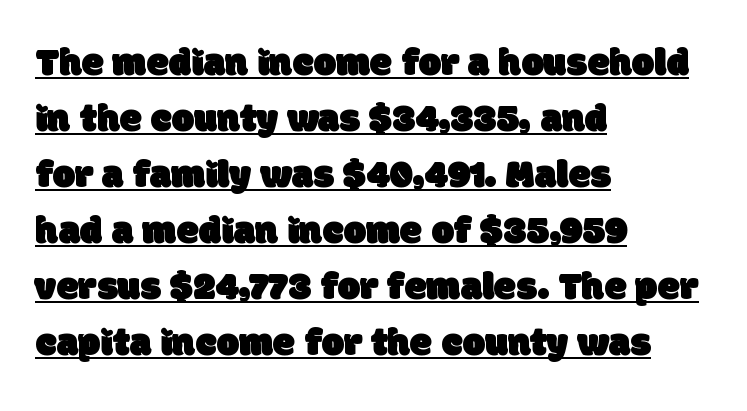
{"serif": "no", "width": "normal", "stroke_contrast": "low", "x_height": "large", "monospaced": "no", "underline": "yes", "align": "left", "line_spacing": "normal", "line_spacing_ratio": 1.4, "letter_spacing": "normal", "letter_spacing_em": 0.0, "glyph_px": 40}
